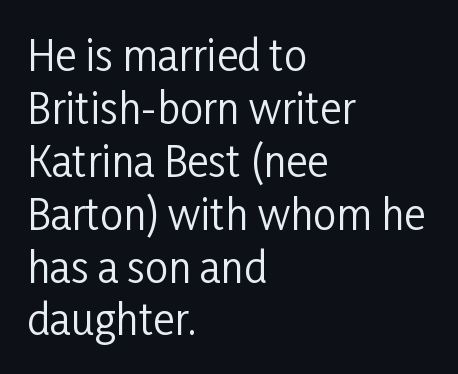
{"serif": "no", "italic": "no", "bold": "no", "weight": "regular", "width": "condensed", "stroke_contrast": "low", "x_height": "medium", "monospaced": "no", "underline": "no", "align": "left", "line_spacing": "normal", "line_spacing_ratio": 1.29, "letter_spacing": "normal", "letter_spacing_em": 0.0, "glyph_px": 41}
